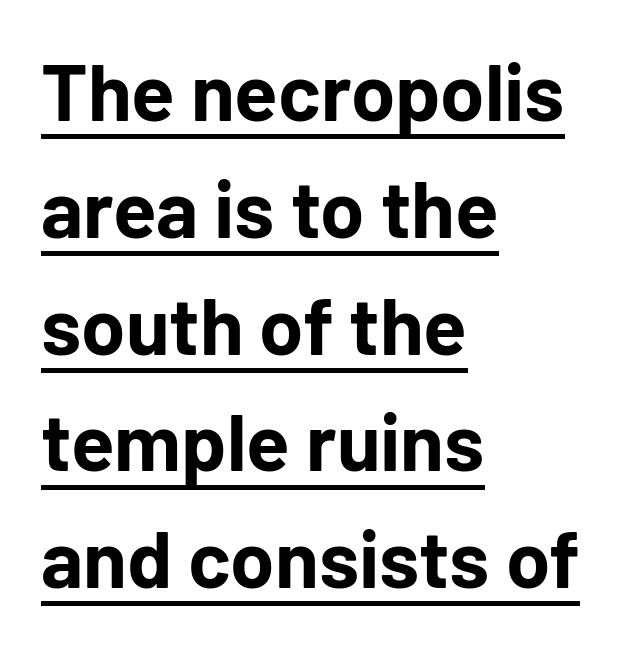
Q: Is the text bold? A: Yes.
Q: Is the text italic (slanted)? A: No, it is upright.
Q: Is the typeface a serif or a sans-serif typeface? A: Sans-serif.
Q: Is the text underlined? A: Yes.
Q: How is the paragraph aligned? A: Left-aligned.
Q: Is the spacing between letters normal or unusually wide? A: Normal.
Q: Is the spacing between lines tight, normal or loose? A: Normal.
Q: Width (condensed, normal, or wide)? A: Normal.
Q: Stroke contrast? A: Low.
Q: x-height? A: Medium.
Q: Monospaced? A: No.
